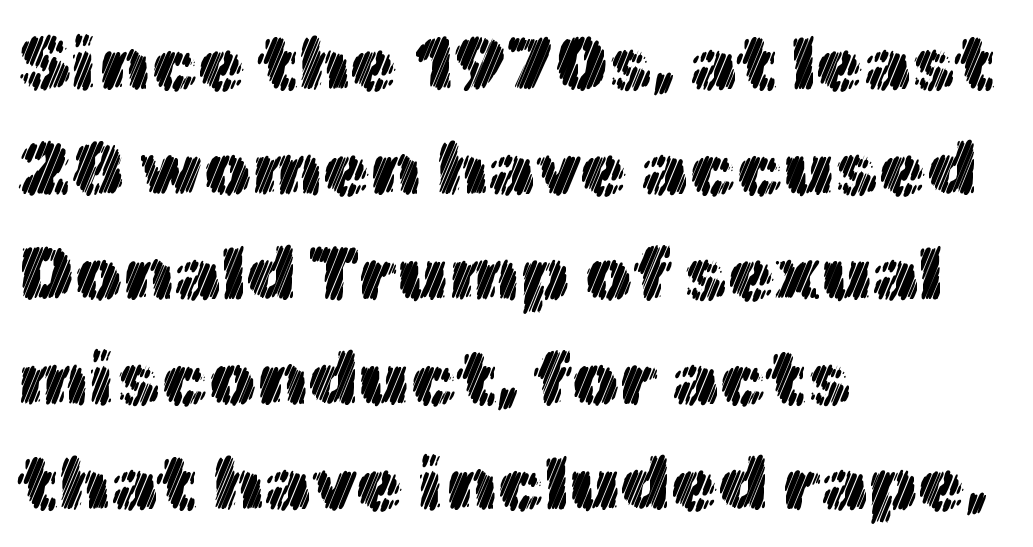
Words float on clear page, feet unadorned. Is the letter spacing exaggerated? No — it looks like the ordinary default. Notice how descenders clear the ascenders below comfortably — that's standard leading. Here the designer chose a conventional face with non-uniform glyph widths. The axis of the letterforms is exactly vertical. The paragraph has a hard left edge and a soft right edge.
